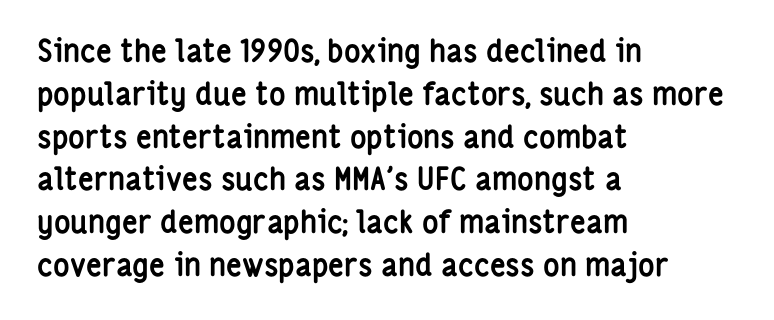
Q: Is the text bold? A: Yes.
Q: Is the text italic (slanted)? A: No, it is upright.
Q: Is the typeface a serif or a sans-serif typeface? A: Sans-serif.
Q: Is the text underlined? A: No.
Q: How is the paragraph aligned? A: Left-aligned.
Q: Is the spacing between letters normal or unusually wide? A: Normal.
Q: Is the spacing between lines tight, normal or loose? A: Normal.
Q: Width (condensed, normal, or wide)? A: Condensed.
Q: Stroke contrast? A: Low.
Q: x-height? A: Medium.
Q: Monospaced? A: No.
